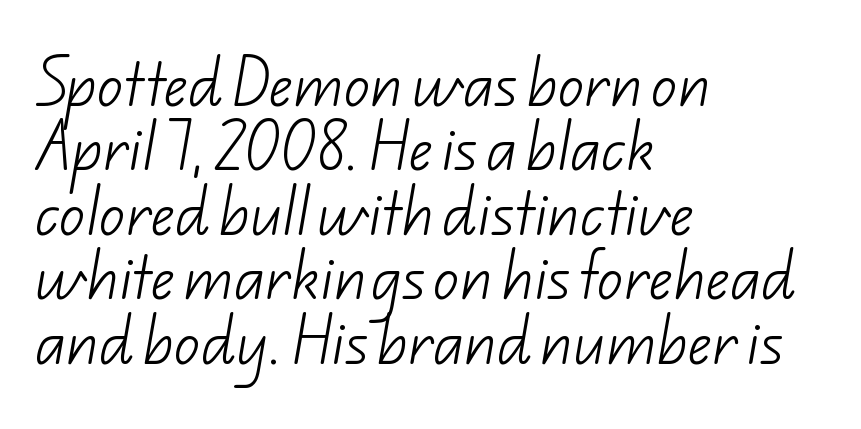
{"serif": "no", "bold": "no", "weight": "light", "width": "normal", "stroke_contrast": "low", "x_height": "small", "monospaced": "no", "underline": "no", "align": "left", "line_spacing_ratio": 1.24, "letter_spacing": "normal", "letter_spacing_em": 0.0, "glyph_px": 52}
